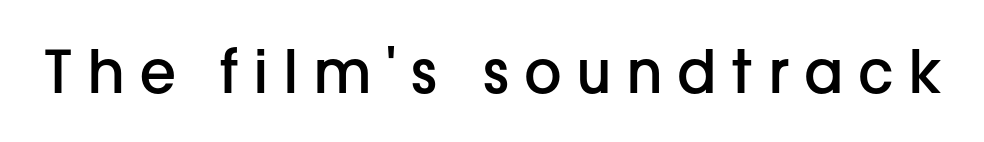
{"serif": "no", "italic": "no", "bold": "semi", "weight": "semibold", "width": "normal", "stroke_contrast": "low", "x_height": "medium", "monospaced": "no", "underline": "no", "letter_spacing": "wide", "letter_spacing_em": 0.24, "glyph_px": 59}
